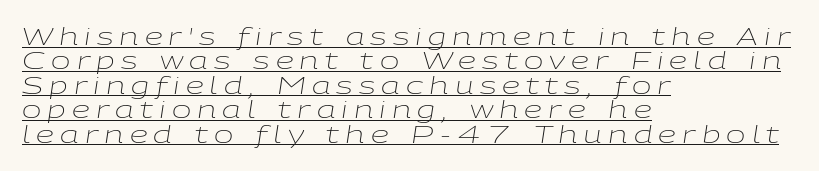
The image shows 23 px text type, italic (leaning right); set left-aligned, tight line spacing (1.06x), unusually wide letter spacing (+0.27 em), underlined.
